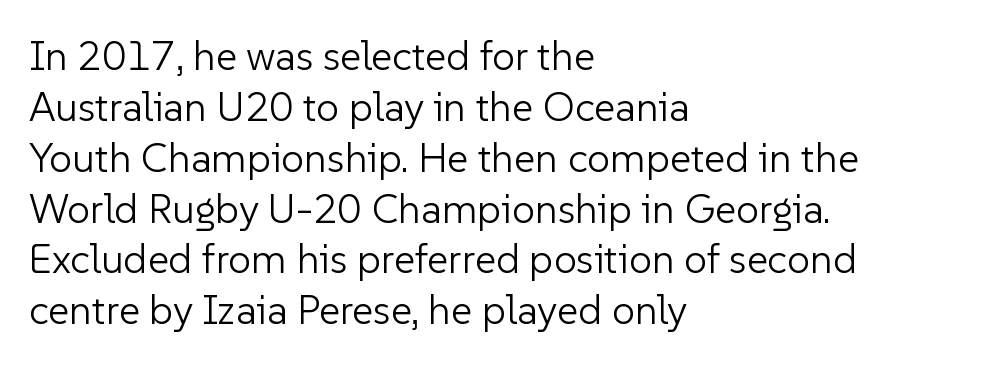
A sans-serif font was chosen for this passage. The line texture is even and compact thanks to regular tracking. Does the lettering tilt? It doesn't — this is upright. If you drew a ruler down the left edge, every line would touch it. Has an underline been added? It has not. The passage shown is not bold in any degree.
